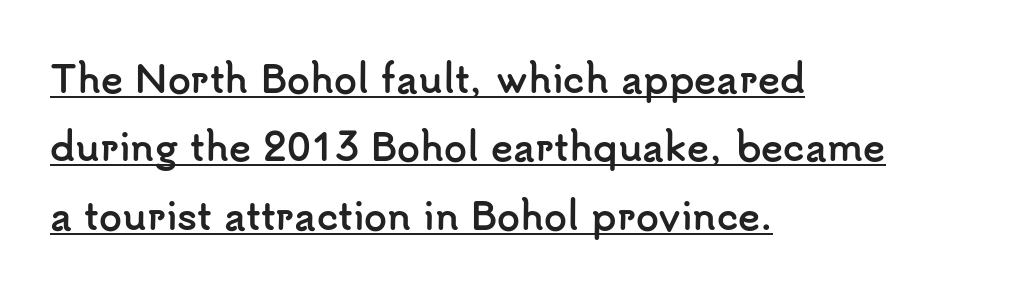
Q: Is the text bold? A: Yes.
Q: Is the text italic (slanted)? A: No, it is upright.
Q: Is the typeface a serif or a sans-serif typeface? A: Sans-serif.
Q: Is the text underlined? A: Yes.
Q: How is the paragraph aligned? A: Left-aligned.
Q: Is the spacing between letters normal or unusually wide? A: Normal.
Q: Width (condensed, normal, or wide)? A: Normal.
Q: Stroke contrast? A: Low.
Q: x-height? A: Small.
Q: Monospaced? A: No.
